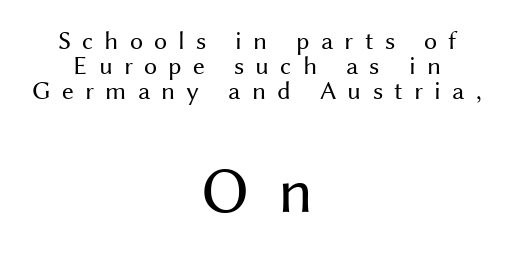
The image shows 65 px regular-weight sans-serif type, upright; set centered, tight line spacing (0.97x), unusually wide letter spacing (+0.43 em), not underlined; the second (bottom) block is 2.5x larger; medium stroke contrast and a medium x-height.
